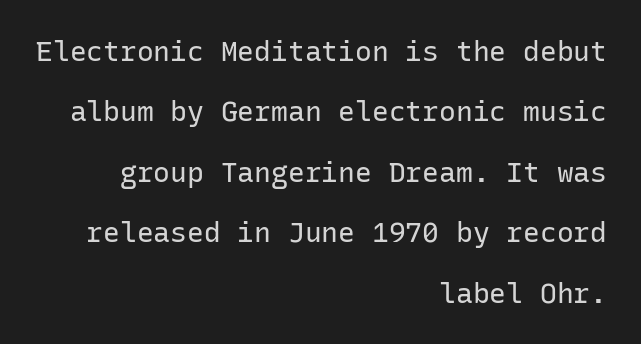
The image shows 28 px regular-weight sans-serif type, upright, monospaced; set right-aligned, loose line spacing (2.16x), normal letter spacing, not underlined; low stroke contrast and a medium x-height.
